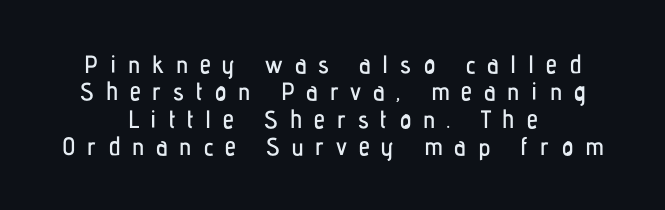
{"italic": "no", "underline": "no", "align": "center", "line_spacing": "tight", "line_spacing_ratio": 1.1, "letter_spacing": "wide", "letter_spacing_em": 0.47, "glyph_px": 25}
